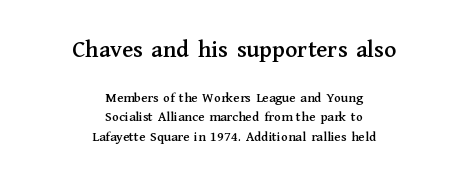
{"italic": "no", "underline": "no", "align": "center", "line_spacing": "normal", "line_spacing_ratio": 1.37, "letter_spacing": "normal", "letter_spacing_em": 0.0, "larger_block": "first", "size_ratio": 1.79, "glyph_px": 25}
